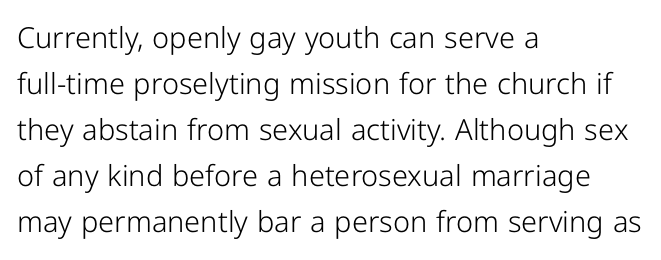
Q: Is the text bold? A: No.
Q: Is the text italic (slanted)? A: No, it is upright.
Q: Is the typeface a serif or a sans-serif typeface? A: Sans-serif.
Q: Is the text underlined? A: No.
Q: How is the paragraph aligned? A: Left-aligned.
Q: Is the spacing between letters normal or unusually wide? A: Normal.
Q: Is the spacing between lines tight, normal or loose? A: Normal.
Q: Width (condensed, normal, or wide)? A: Normal.
Q: Stroke contrast? A: Low.
Q: x-height? A: Medium.
Q: Monospaced? A: No.
